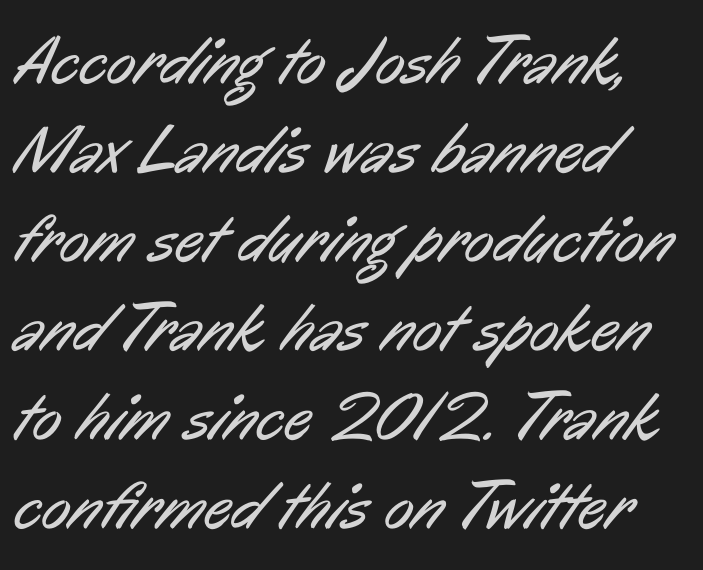
Q: Is the text bold? A: No.
Q: Is the typeface a serif or a sans-serif typeface? A: Sans-serif.
Q: Is the text underlined? A: No.
Q: How is the paragraph aligned? A: Left-aligned.
Q: Is the spacing between letters normal or unusually wide? A: Normal.
Q: Is the spacing between lines tight, normal or loose? A: Normal.
Q: Width (condensed, normal, or wide)? A: Condensed.
Q: Stroke contrast? A: Low.
Q: x-height? A: Medium.
Q: Monospaced? A: No.
